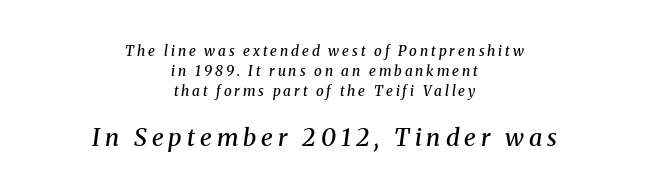
Q: Is the text bold? A: Semi-bold.
Q: Is the text italic (slanted)? A: Yes, it leans right by about 8 degrees.
Q: Is the text underlined? A: No.
Q: How is the paragraph aligned? A: Centered.
Q: Is the spacing between letters normal or unusually wide? A: Unusually wide.
Q: Is the spacing between lines tight, normal or loose? A: Normal.
Q: Which block of text is set in a larger size, the first (top) or the second (bottom)? A: The second (bottom) one.
